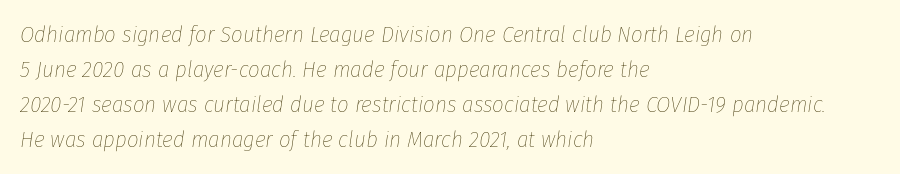
If you drew a ruler down the left edge, every line would touch it. The letters sit at their default tracking, neither squeezed nor spread. A light-to-regular cut is what we see here. Notice how descenders clear the ascenders below comfortably — that's standard leading. The typography opts for an oblique posture over an upright one. A bare baseline throughout the passage.
